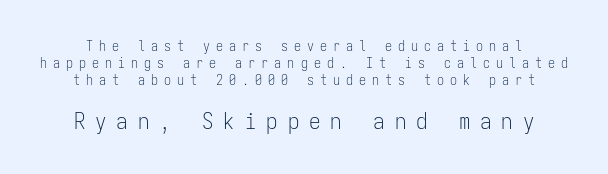
The image shows 23 px text type, upright; set line spacing 1.21x, unusually wide letter spacing (+0.43 em), not underlined; the second (bottom) block is 1.64x larger.
